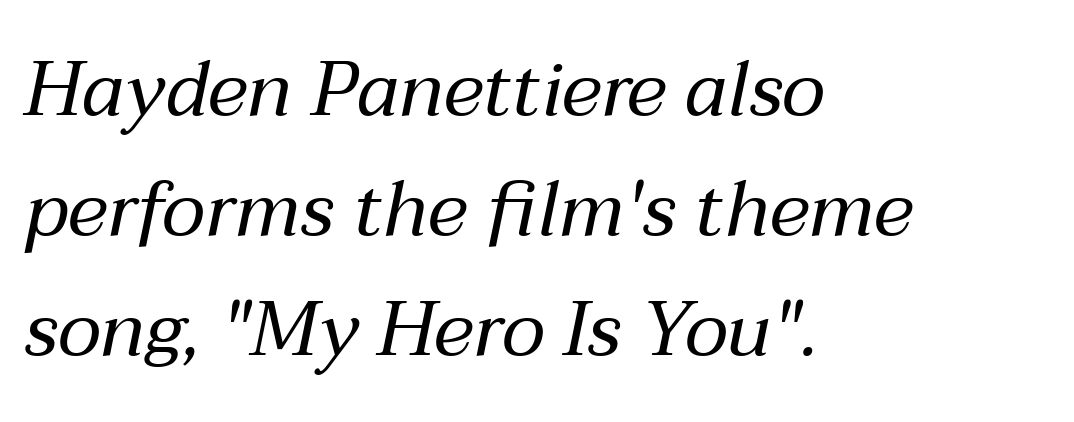
Q: Is the text bold? A: No.
Q: Is the text italic (slanted)? A: Yes, it leans right by about 12 degrees.
Q: Is the text underlined? A: No.
Q: How is the paragraph aligned? A: Left-aligned.
Q: Is the spacing between letters normal or unusually wide? A: Normal.
Q: Is the spacing between lines tight, normal or loose? A: Normal.
Q: Width (condensed, normal, or wide)? A: Normal.
Q: Stroke contrast? A: Medium.
Q: x-height? A: Medium.
Q: Monospaced? A: No.
